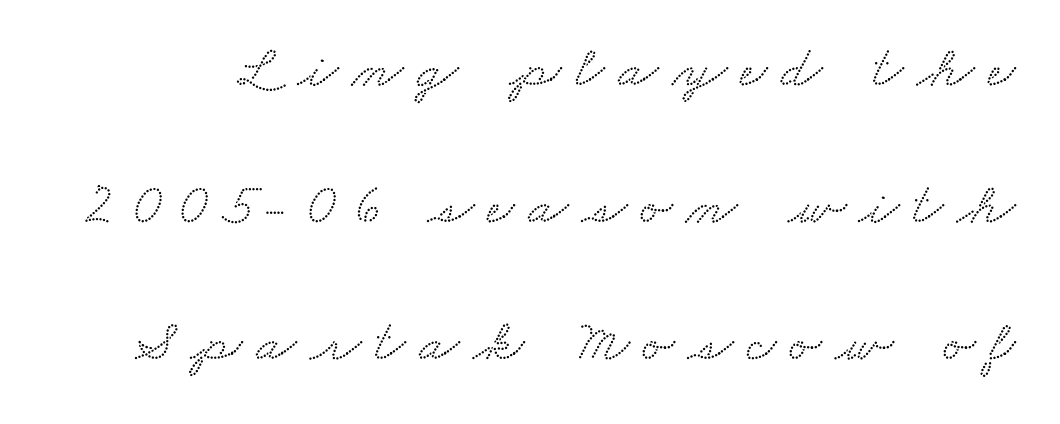
The words here are not underlined. Someone cranked the tracking dial way up on this one. Whoever set this chose breathing room over compactness in the vertical rhythm. This rendering employs a face with finishing strokes, i.e., a serif.
